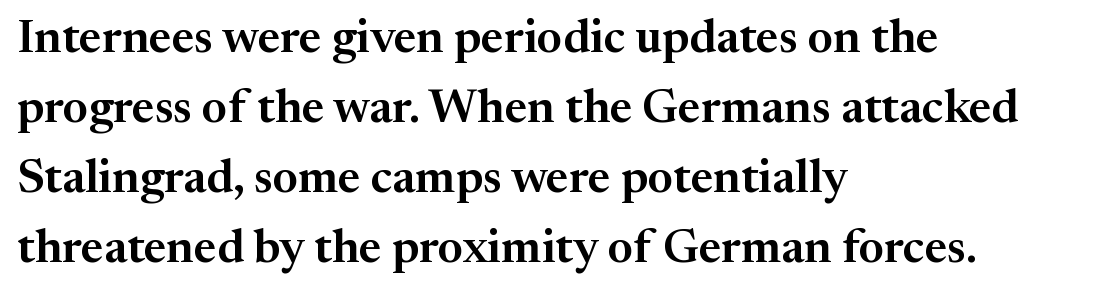
Q: Is the text italic (slanted)? A: No, it is upright.
Q: Is the typeface a serif or a sans-serif typeface? A: Serif.
Q: Is the text underlined? A: No.
Q: How is the paragraph aligned? A: Left-aligned.
Q: Is the spacing between letters normal or unusually wide? A: Normal.
Q: Is the spacing between lines tight, normal or loose? A: Normal.
Q: Width (condensed, normal, or wide)? A: Normal.
Q: Stroke contrast? A: Medium.
Q: x-height? A: Medium.
Q: Monospaced? A: No.
